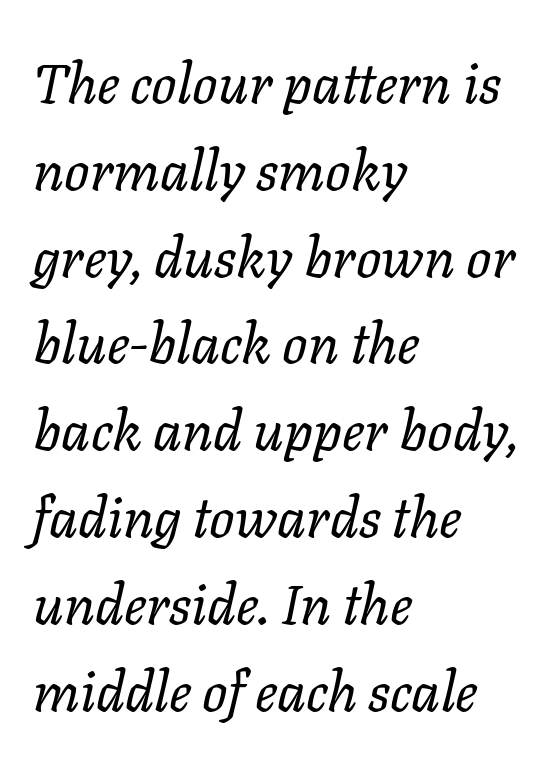
Underlining? Definitely not there. The whole block is typeset with a tilt. These lines stack with their left ends in a neat column. You could call the tracking neutral — neither tight nor loose. Stroke mass is kept to a normal reading level or below.
